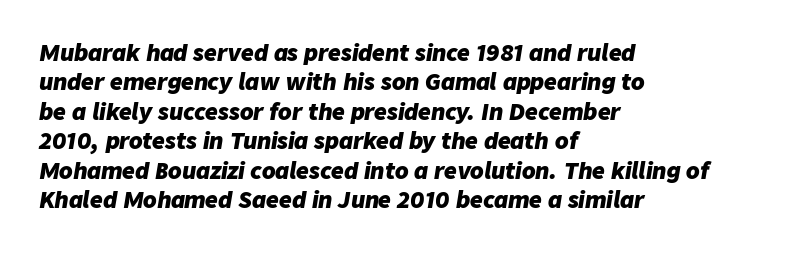
Vertically, the passage feels balanced, rows spaced as you'd expect. Compared with ordinary roman type, these characters are visibly tilted. One-word summary of the alignment: left. Strokes here are thick enough to call this a true bold. You could call the tracking neutral — neither tight nor loose. The glyphs are unaccompanied by any horizontal stroke below them.
